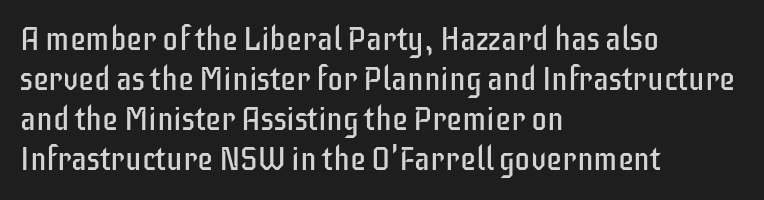
Q: Is the text bold? A: No.
Q: Is the text italic (slanted)? A: No, it is upright.
Q: Is the typeface a serif or a sans-serif typeface? A: Sans-serif.
Q: Is the text underlined? A: No.
Q: How is the paragraph aligned? A: Left-aligned.
Q: Is the spacing between letters normal or unusually wide? A: Normal.
Q: Is the spacing between lines tight, normal or loose? A: Normal.
Q: Width (condensed, normal, or wide)? A: Condensed.
Q: Stroke contrast? A: Low.
Q: x-height? A: Large.
Q: Monospaced? A: No.
